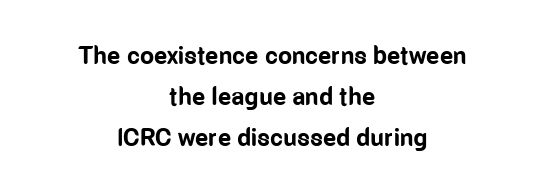
{"italic": "no", "bold": "yes", "underline": "no", "align": "center", "line_spacing": "normal", "line_spacing_ratio": 1.65, "letter_spacing": "normal", "letter_spacing_em": 0.0, "glyph_px": 25}
